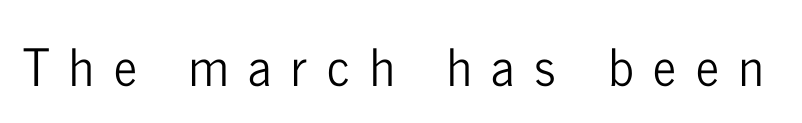
Q: Is the text italic (slanted)? A: No, it is upright.
Q: Is the typeface a serif or a sans-serif typeface? A: Sans-serif.
Q: Is the text underlined? A: No.
Q: Is the spacing between letters normal or unusually wide? A: Unusually wide.
Q: Width (condensed, normal, or wide)? A: Condensed.
Q: Stroke contrast? A: Low.
Q: x-height? A: Medium.
Q: Monospaced? A: No.
